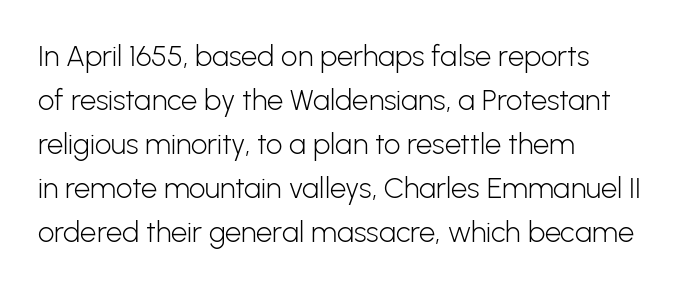
{"serif": "no", "italic": "no", "bold": "no", "weight": "light", "width": "normal", "stroke_contrast": "low", "x_height": "medium", "monospaced": "no", "underline": "no", "align": "left", "line_spacing": "normal", "line_spacing_ratio": 1.52, "letter_spacing": "normal", "letter_spacing_em": 0.0, "glyph_px": 29}
